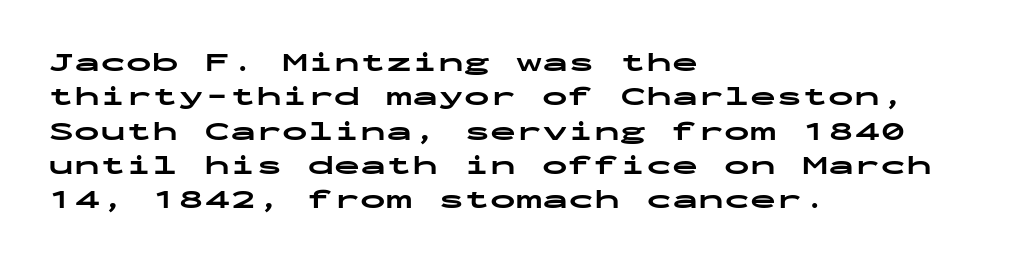
Words appear dense and cohesive because spacing is normal. Typeset ragged right — the left edge is the straight one. This sample keeps an unexceptional amount of space between lines. A clean baseline with only descenders dipping below it. Notice how thick the strokes are: this is what a full bold looks like. This is the regular roman posture of the typeface.
